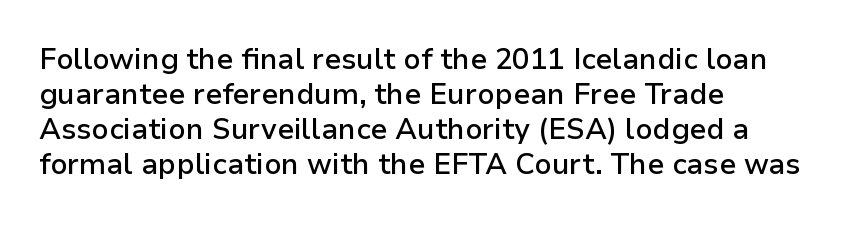
Q: Is the text bold? A: Semi-bold.
Q: Is the text italic (slanted)? A: No, it is upright.
Q: Is the typeface a serif or a sans-serif typeface? A: Sans-serif.
Q: Is the text underlined? A: No.
Q: How is the paragraph aligned? A: Left-aligned.
Q: Is the spacing between letters normal or unusually wide? A: Normal.
Q: Width (condensed, normal, or wide)? A: Normal.
Q: Stroke contrast? A: Low.
Q: x-height? A: Medium.
Q: Monospaced? A: No.
